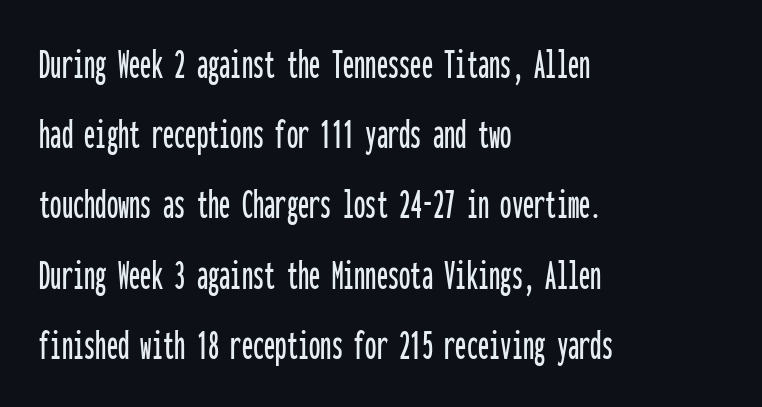
The image shows 45 px condensed sans-serif type, upright, monospaced; set left-aligned, normal line spacing (1.56x), normal letter spacing, not underlined; low stroke contrast and a medium x-height.
